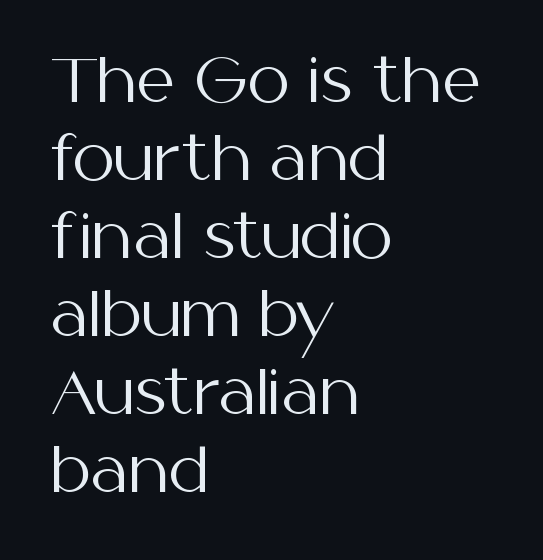
{"serif": "no", "italic": "no", "bold": "no", "weight": "regular", "width": "normal", "stroke_contrast": "medium", "x_height": "medium", "monospaced": "no", "underline": "no", "align": "left", "line_spacing": "normal", "line_spacing_ratio": 1.3, "letter_spacing": "normal", "letter_spacing_em": 0.0, "glyph_px": 60}
